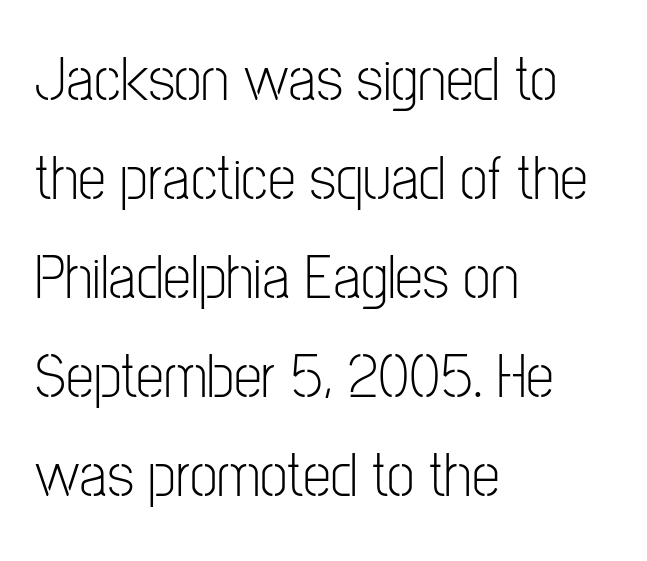
{"serif": "no", "italic": "no", "bold": "no", "weight": "light", "width": "condensed", "stroke_contrast": "low", "x_height": "medium", "monospaced": "no", "underline": "no", "align": "left", "line_spacing": "normal", "line_spacing_ratio": 1.57, "letter_spacing": "normal", "letter_spacing_em": 0.0, "glyph_px": 63}
